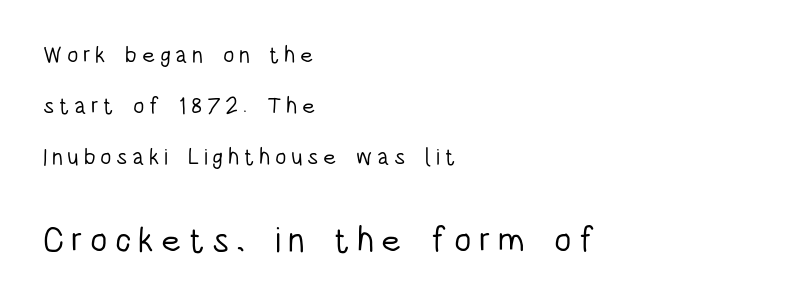
Q: Is the text bold? A: No.
Q: Is the text italic (slanted)? A: No, it is upright.
Q: Is the typeface a serif or a sans-serif typeface? A: Sans-serif.
Q: Is the text underlined? A: No.
Q: How is the paragraph aligned? A: Left-aligned.
Q: Is the spacing between letters normal or unusually wide? A: Unusually wide.
Q: Is the spacing between lines tight, normal or loose? A: Loose.
Q: Which block of text is set in a larger size, the first (top) or the second (bottom)? A: The second (bottom) one.
Q: Width (condensed, normal, or wide)? A: Condensed.
Q: Stroke contrast? A: Low.
Q: x-height? A: Large.
Q: Monospaced? A: No.
